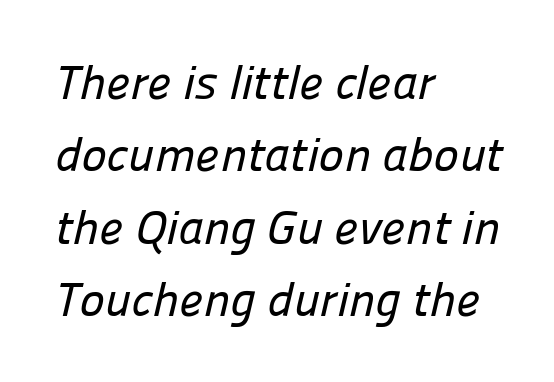
{"serif": "no", "width": "normal", "stroke_contrast": "low", "x_height": "medium", "monospaced": "no", "underline": "no", "align": "left", "line_spacing": "normal", "line_spacing_ratio": 1.51, "letter_spacing": "normal", "letter_spacing_em": 0.0, "glyph_px": 48}
